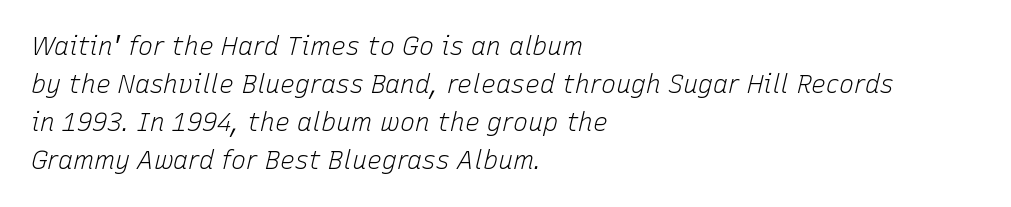
The image shows 25 px text type, italic (leaning right); set left-aligned, normal line spacing (1.52x), normal letter spacing, not underlined.
